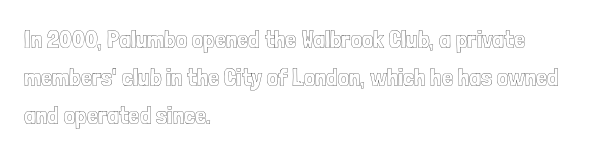
Plain, unruled lines of type. Each word holds together tightly as a unit, with standard inter-letter gaps. Every row of glyphs begins at an identical x-position on the left. Leading matches the norm, producing a regular column.
